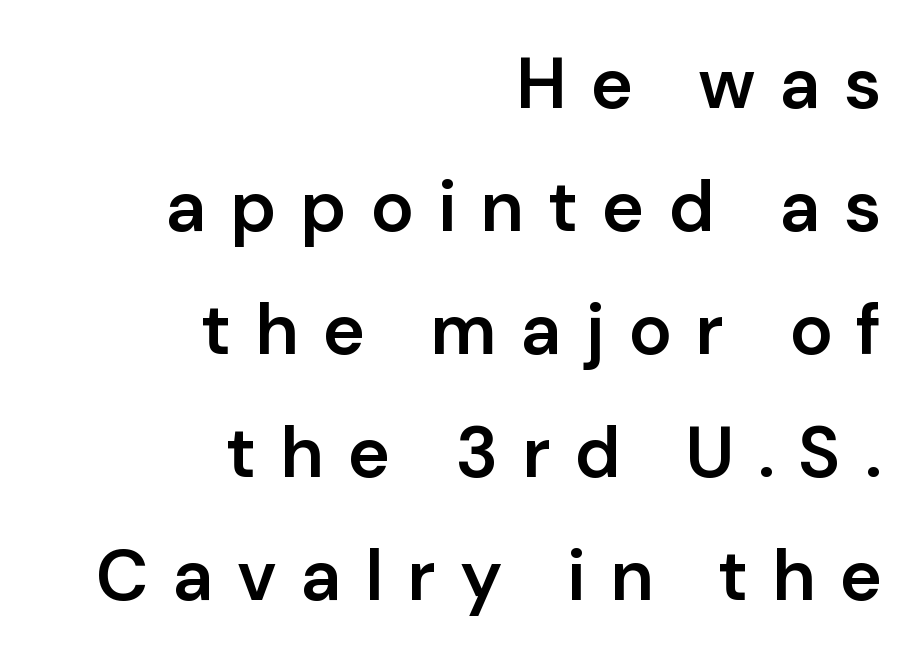
{"serif": "no", "italic": "no", "bold": "semi", "weight": "semibold", "width": "normal", "stroke_contrast": "low", "x_height": "medium", "monospaced": "no", "underline": "no", "align": "right", "line_spacing_ratio": 1.71, "letter_spacing": "wide", "letter_spacing_em": 0.33, "glyph_px": 72}
